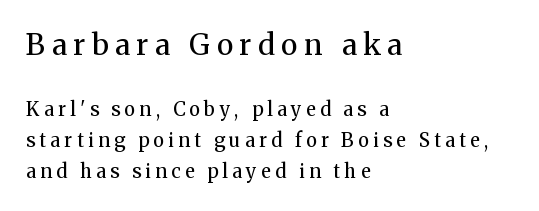
{"serif": "yes", "italic": "no", "bold": "no", "weight": "regular", "width": "normal", "stroke_contrast": "medium", "x_height": "medium", "monospaced": "no", "underline": "no", "align": "left", "line_spacing": "normal", "line_spacing_ratio": 1.64, "letter_spacing": "wide", "letter_spacing_em": 0.23, "larger_block": "first", "size_ratio": 1.53, "glyph_px": 29}
